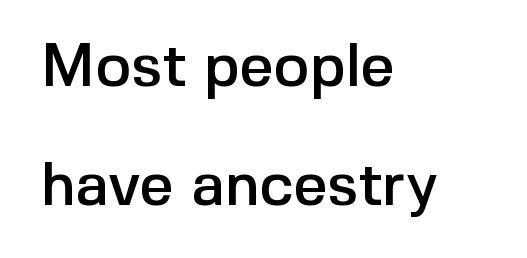
The image shows 60 px sans-serif type, upright; set left-aligned, loose line spacing (1.98x), normal letter spacing, not underlined; a medium x-height.
